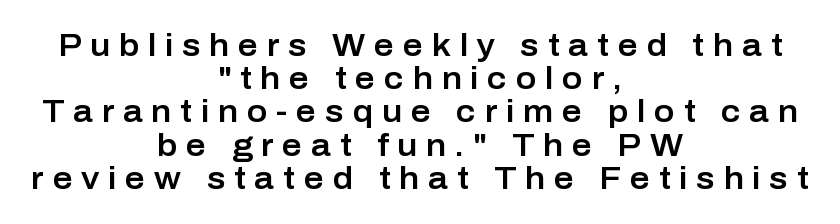
The image shows 31 px sans-serif type, upright; set centered, tight line spacing (1.07x), unusually wide letter spacing (+0.28 em), not underlined; low stroke contrast and a medium x-height.
